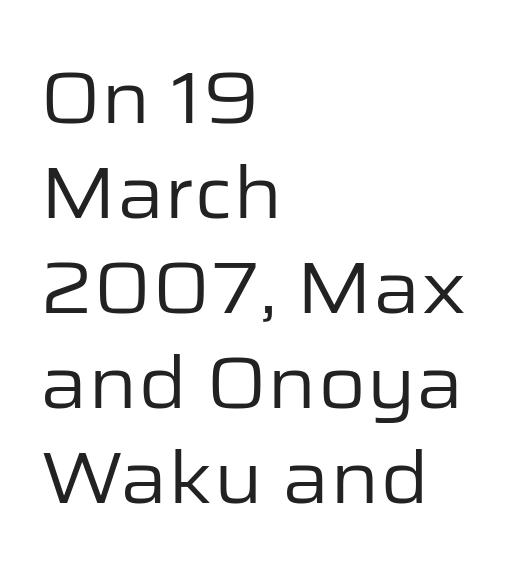
Heaviness? Minimal to ordinary, like unemphasized prose. Short note: letters normally spaced. Proportional: the letters do not fall into vertical columns. Are there feet on the stems? There aren't — it's a sans. Line beginnings align vertically; line endings do not.
